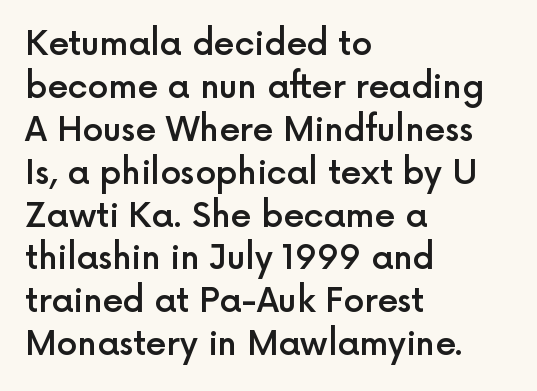
{"serif": "no", "italic": "no", "bold": "semi", "weight": "semibold", "width": "normal", "x_height": "medium", "monospaced": "no", "underline": "no", "align": "left", "line_spacing": "normal", "line_spacing_ratio": 1.3, "letter_spacing": "normal", "letter_spacing_em": 0.0, "glyph_px": 33}
